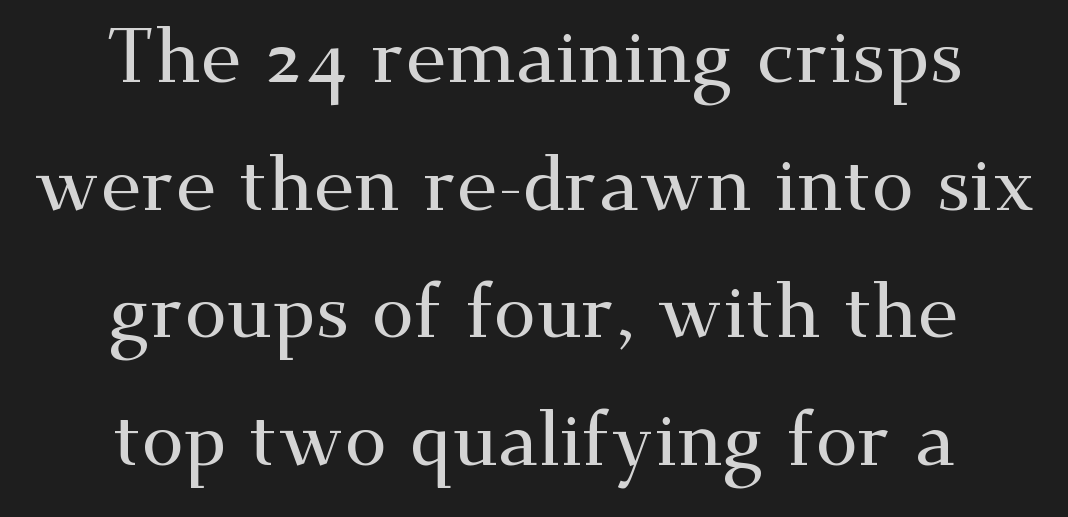
{"serif": "yes", "italic": "no", "width": "wide", "stroke_contrast": "medium", "x_height": "small", "monospaced": "no", "underline": "no", "align": "center", "line_spacing": "normal", "line_spacing_ratio": 1.68, "letter_spacing": "normal", "letter_spacing_em": 0.0, "glyph_px": 76}
